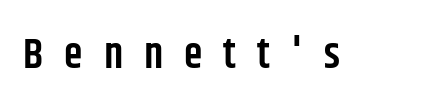
The image shows 42 px semibold, condensed sans-serif type, upright; set unusually wide letter spacing (+0.5 em), not underlined; low stroke contrast and a large x-height.
